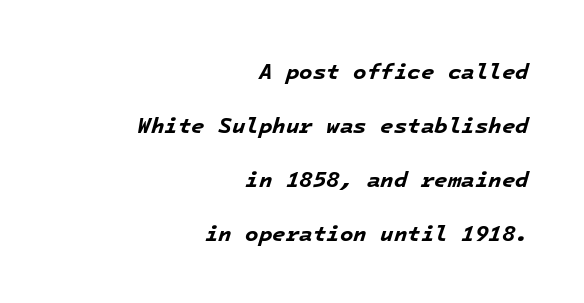
The image shows 22 px bold type, italic (leaning right); set right-aligned, loose line spacing (2.45x), normal letter spacing, not underlined.
